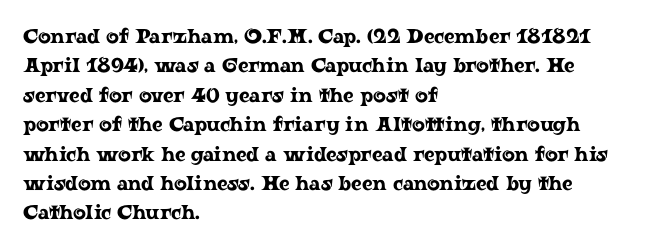
Q: Is the text italic (slanted)? A: No, it is upright.
Q: Is the text underlined? A: No.
Q: How is the paragraph aligned? A: Left-aligned.
Q: Is the spacing between letters normal or unusually wide? A: Normal.
Q: Is the spacing between lines tight, normal or loose? A: Normal.
